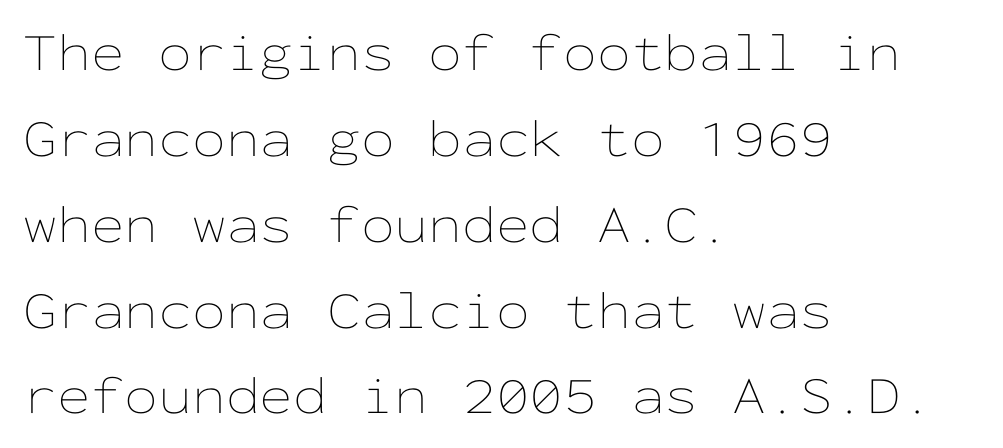
Q: Is the text bold? A: No.
Q: Is the text italic (slanted)? A: No, it is upright.
Q: Is the text underlined? A: No.
Q: How is the paragraph aligned? A: Left-aligned.
Q: Is the spacing between letters normal or unusually wide? A: Normal.
Q: Is the spacing between lines tight, normal or loose? A: Normal.
Q: Width (condensed, normal, or wide)? A: Wide.
Q: Stroke contrast? A: Low.
Q: x-height? A: Medium.
Q: Monospaced? A: Yes.
